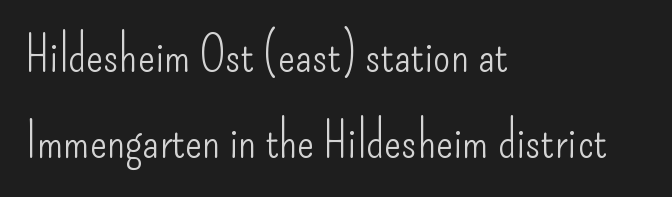
{"serif": "no", "italic": "no", "bold": "no", "weight": "light", "width": "condensed", "stroke_contrast": "low", "x_height": "small", "monospaced": "no", "underline": "no", "align": "left", "line_spacing_ratio": 1.72, "letter_spacing": "normal", "letter_spacing_em": 0.0, "glyph_px": 50}
